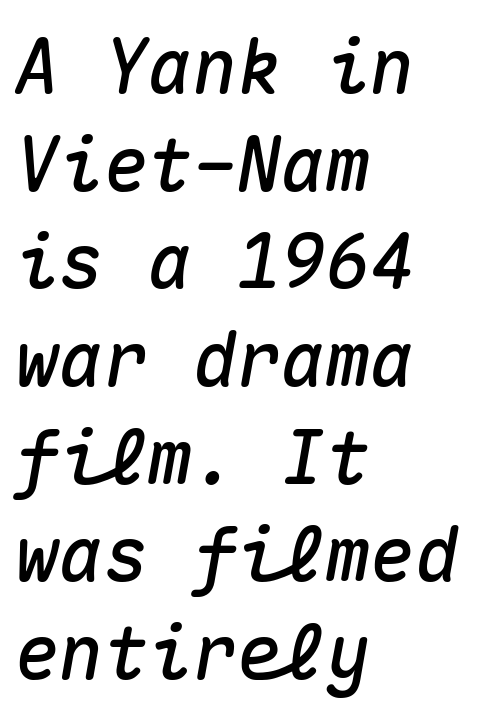
{"italic": "yes", "lean": "right", "slant_degrees": 10, "width": "normal", "stroke_contrast": "medium", "x_height": "medium", "monospaced": "yes", "underline": "no", "align": "left", "line_spacing": "normal", "line_spacing_ratio": 1.32, "letter_spacing": "normal", "letter_spacing_em": 0.0, "glyph_px": 74}
